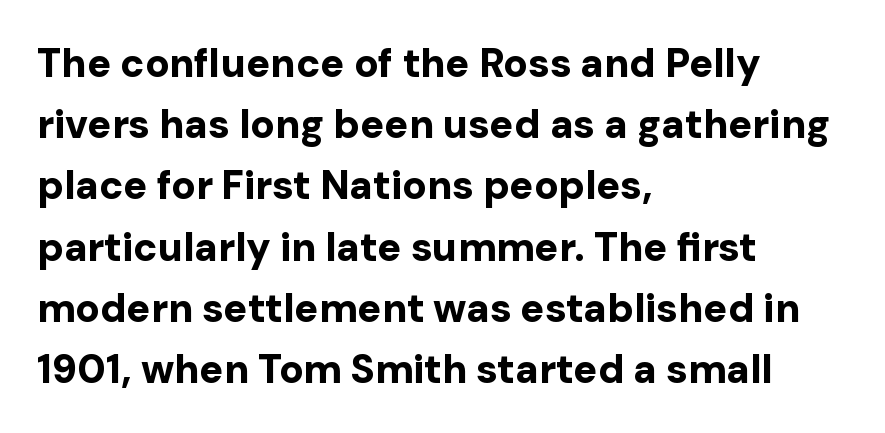
Character widths vary here, with narrow letters taking less room than wide ones. A normal amount of white space separates one row of letters from the next. Letter spacing: default. The glyphs in this specimen are sans serif. The space beneath each line is pristine and unruled. A student would call this left alignment; a typographer would say flush left, rag right.
